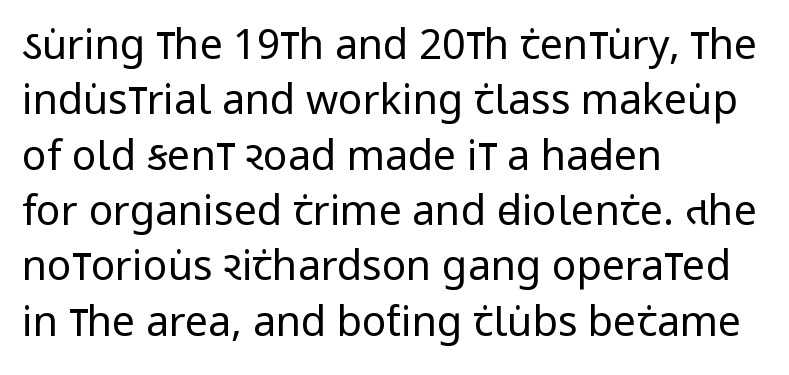
The image shows 41 px regular-weight, condensed sans-serif type, upright; set left-aligned, normal line spacing (1.35x), normal letter spacing, not underlined; low stroke contrast and a large x-height.
